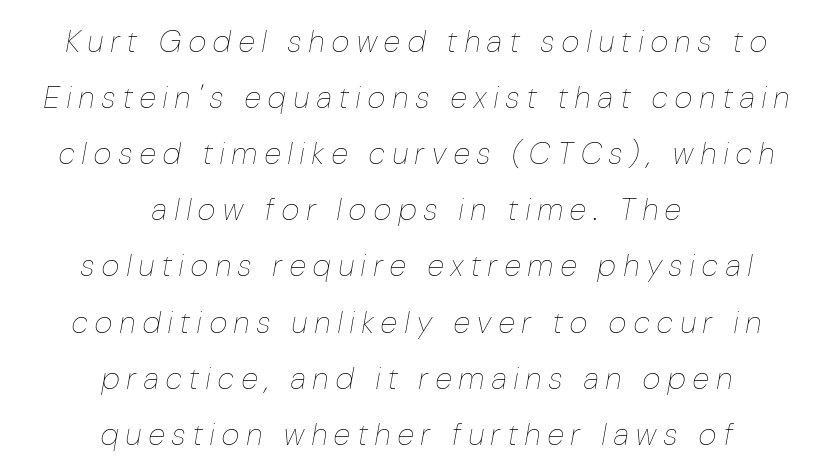
The image shows 31 px thin, condensed type, italic (leaning right); set centered, line spacing 1.81x, unusually wide letter spacing (+0.26 em), not underlined; low stroke contrast and a medium x-height.
